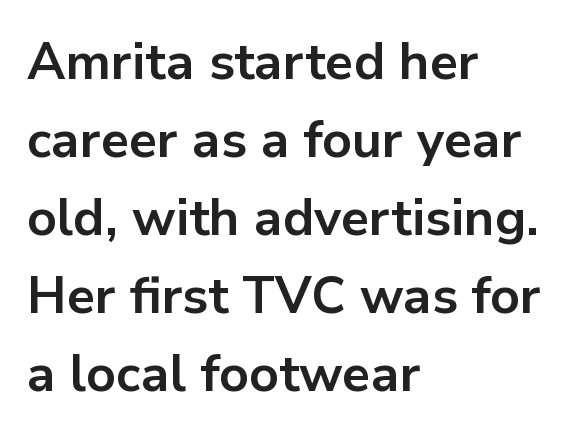
Q: Is the text bold? A: Yes.
Q: Is the text italic (slanted)? A: No, it is upright.
Q: Is the typeface a serif or a sans-serif typeface? A: Sans-serif.
Q: Is the text underlined? A: No.
Q: How is the paragraph aligned? A: Left-aligned.
Q: Is the spacing between letters normal or unusually wide? A: Normal.
Q: Is the spacing between lines tight, normal or loose? A: Normal.
Q: Width (condensed, normal, or wide)? A: Normal.
Q: Stroke contrast? A: Low.
Q: x-height? A: Medium.
Q: Monospaced? A: No.
